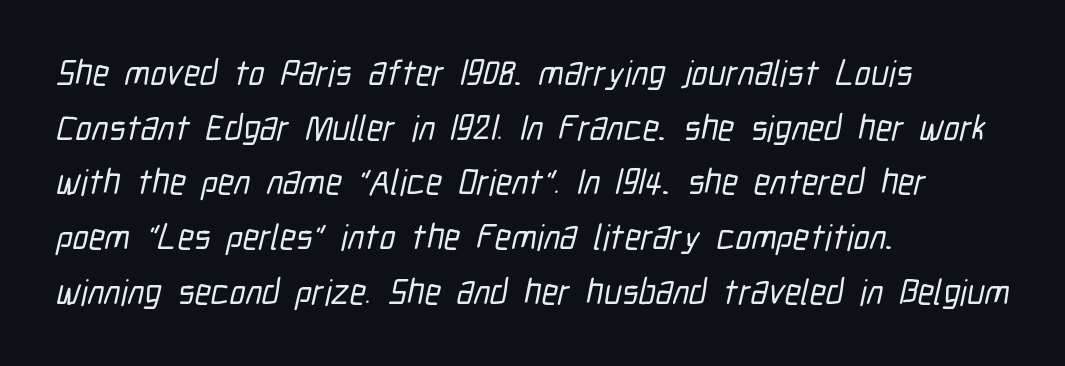
{"serif": "no", "width": "condensed", "stroke_contrast": "low", "x_height": "medium", "monospaced": "no", "underline": "no", "align": "left", "line_spacing": "normal", "line_spacing_ratio": 1.52, "letter_spacing": "normal", "letter_spacing_em": 0.0, "glyph_px": 36}
